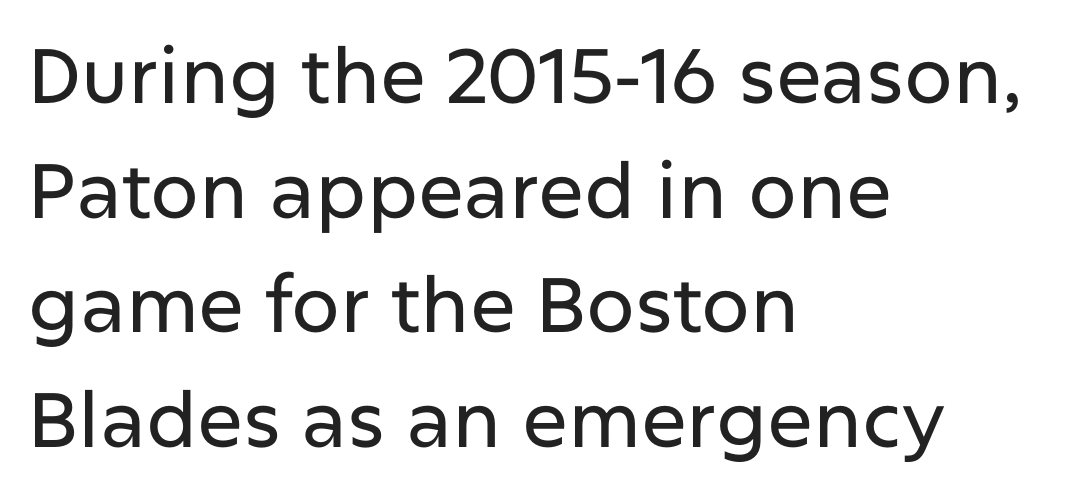
The compositor pushed each line to the left boundary. Type without underlining. Characters remain perfectly vertical along every line. Interline gaps are of average width in this sample. Nothing sits at the stroke ends, so this counts as sans-serif.
